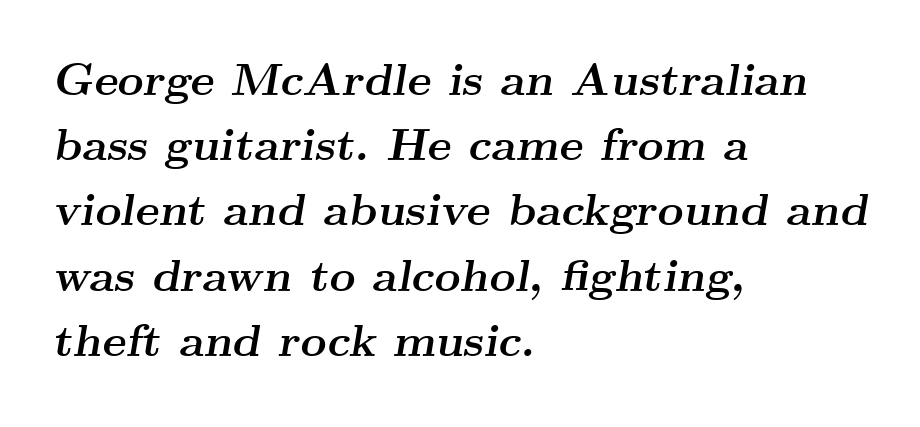
Is the letter spacing exaggerated? No — it looks like the ordinary default. Do the characters align in a grid? No, the font is proportional. Students, this is bold: see how much ink each stroke carries. Reading down the block, your eye returns to a fixed left position each line. The specimen reads as italic at a glance. Line spacing here is normal.
